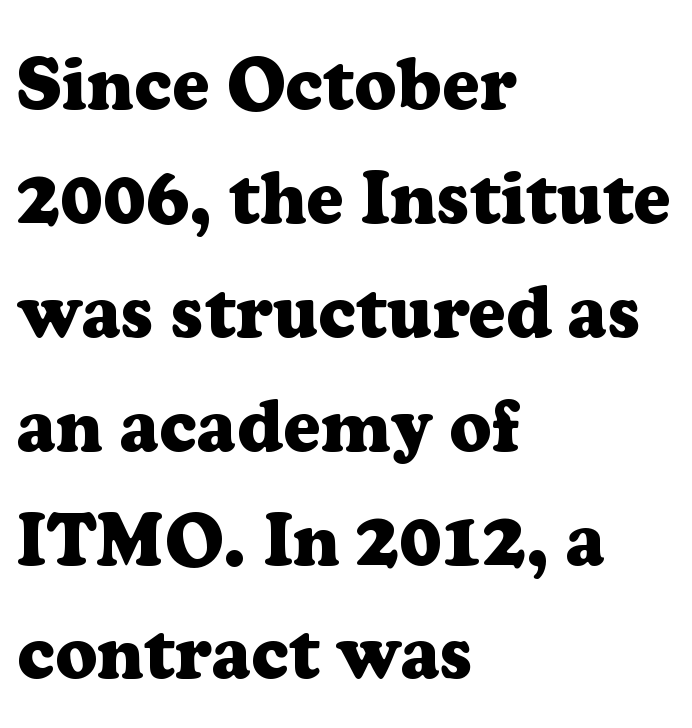
Successive baselines arrive at the customary interval. Spacing between characters is what you'd get straight out of the box. Each letter keeps its own natural width here, so spacing adapts to shape. Typesetter's note: full bold, strokes at maximum text heaviness.
